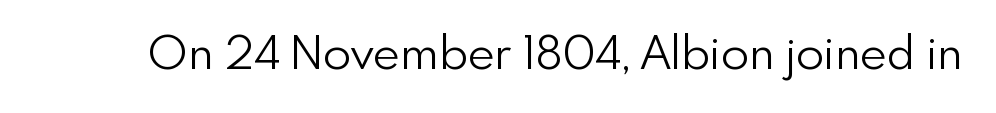
Q: Is the text bold? A: No.
Q: Is the text italic (slanted)? A: No, it is upright.
Q: Is the typeface a serif or a sans-serif typeface? A: Sans-serif.
Q: Is the text underlined? A: No.
Q: Is the spacing between letters normal or unusually wide? A: Normal.
Q: Width (condensed, normal, or wide)? A: Normal.
Q: x-height? A: Small.
Q: Monospaced? A: No.
